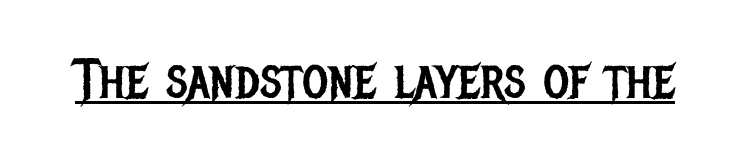
The image shows 56 px regular-weight, condensed sans-serif type, upright; set normal letter spacing, underlined; low stroke contrast and a large x-height.
